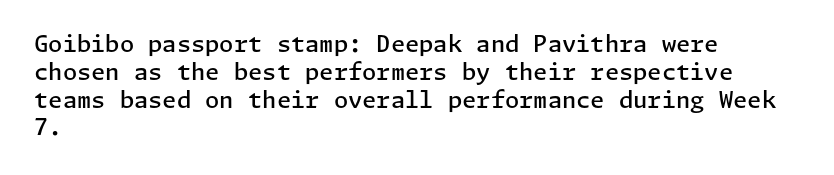
{"italic": "no", "bold": "semi", "underline": "no", "align": "left", "line_spacing_ratio": 1.21, "letter_spacing": "normal", "letter_spacing_em": 0.0, "glyph_px": 23}
